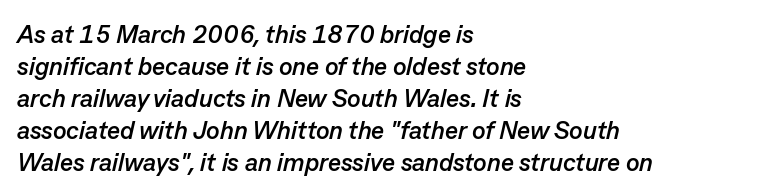
The foot of each line stays bare and open. A typesetter would call this zero additional tracking. The space between consecutive lines is moderate. Posture: slanted. The paragraph shown leans on its left margin. The face used here has the dense, thick strokes of a bold.
